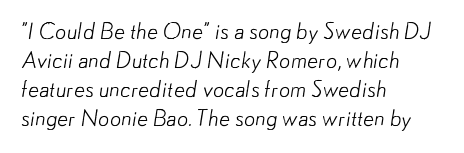
Q: Is the text bold? A: No.
Q: Is the text underlined? A: No.
Q: How is the paragraph aligned? A: Left-aligned.
Q: Is the spacing between letters normal or unusually wide? A: Normal.
Q: Is the spacing between lines tight, normal or loose? A: Normal.
